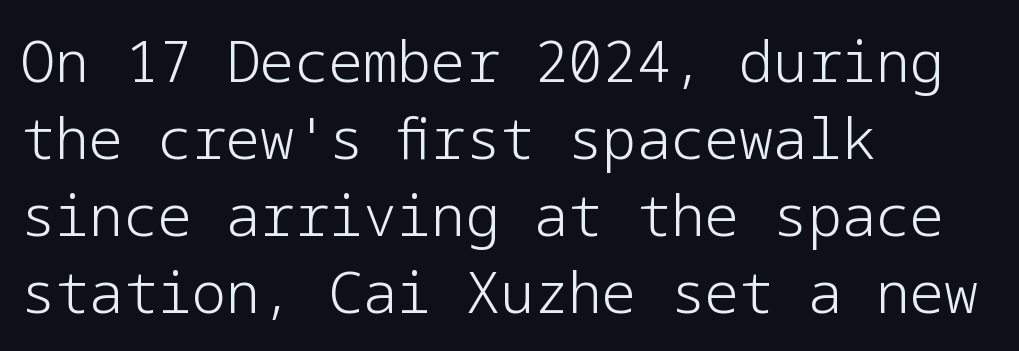
{"serif": "no", "italic": "no", "bold": "no", "weight": "light", "width": "normal", "stroke_contrast": "low", "x_height": "medium", "underline": "no", "align": "left", "line_spacing": "normal", "line_spacing_ratio": 1.35, "letter_spacing": "normal", "letter_spacing_em": 0.0, "glyph_px": 57}
